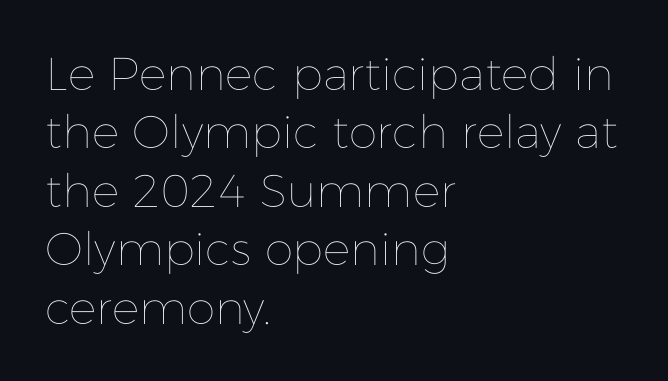
Here the glyphs are tracked normally, forming tight word shapes. A bare baseline throughout the passage. Is there any slant? The stems are plumb. Each letter keeps its own natural width here, so spacing adapts to shape.
